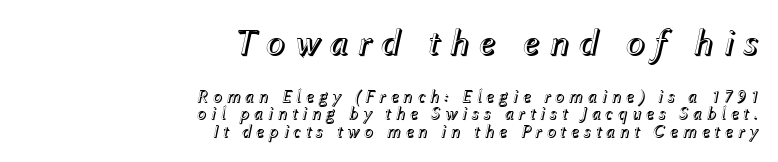
Q: Is the text italic (slanted)? A: Yes, it leans right by about 12 degrees.
Q: Is the text underlined? A: No.
Q: How is the paragraph aligned? A: Right-aligned.
Q: Is the spacing between letters normal or unusually wide? A: Unusually wide.
Q: Is the spacing between lines tight, normal or loose? A: Tight.
Q: Which block of text is set in a larger size, the first (top) or the second (bottom)? A: The first (top) one.
Q: Width (condensed, normal, or wide)? A: Normal.
Q: x-height? A: Medium.
Q: Monospaced? A: No.
